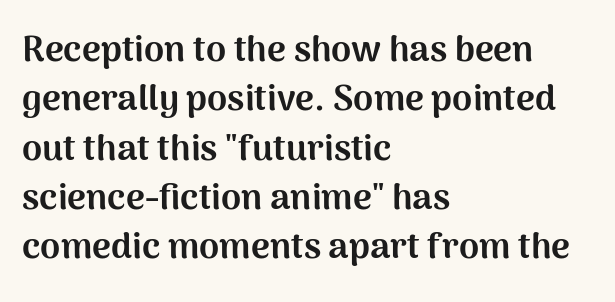
A typesetter would label this face a sans. This block has exactly the height ordinary leading produces. Here the designer chose a conventional face with non-uniform glyph widths. The characters look thick and weighty, a clear bold. Letters rest on an invisible, unmarked baseline.
